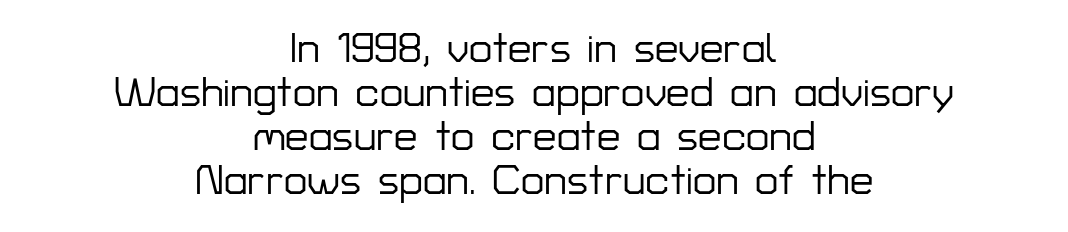
{"serif": "no", "italic": "no", "width": "normal", "stroke_contrast": "low", "x_height": "medium", "monospaced": "no", "underline": "no", "align": "center", "line_spacing": "tight", "line_spacing_ratio": 1.05, "letter_spacing": "normal", "letter_spacing_em": 0.0, "glyph_px": 42}
